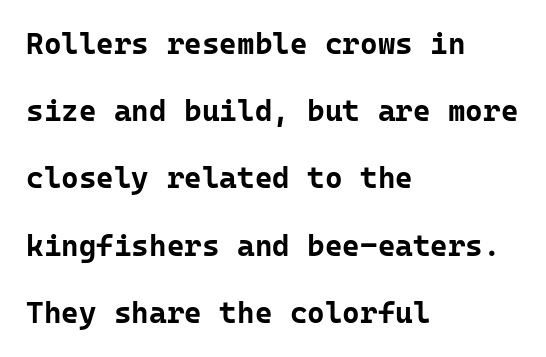
{"serif": "no", "italic": "no", "bold": "yes", "weight": "bold", "width": "normal", "stroke_contrast": "low", "x_height": "medium", "monospaced": "yes", "underline": "no", "align": "left", "line_spacing": "loose", "line_spacing_ratio": 2.24, "letter_spacing": "normal", "letter_spacing_em": 0.0, "glyph_px": 30}
